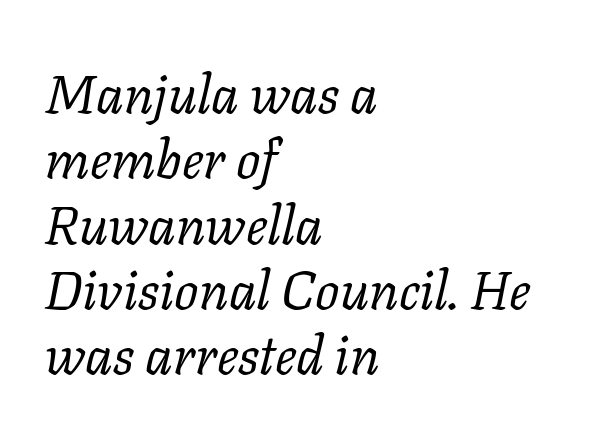
Q: Is the text bold? A: No.
Q: Is the text italic (slanted)? A: Yes, it leans right by about 11 degrees.
Q: Is the typeface a serif or a sans-serif typeface? A: Serif.
Q: Is the text underlined? A: No.
Q: How is the paragraph aligned? A: Left-aligned.
Q: Is the spacing between letters normal or unusually wide? A: Normal.
Q: Width (condensed, normal, or wide)? A: Normal.
Q: Stroke contrast? A: Low.
Q: x-height? A: Medium.
Q: Monospaced? A: No.
